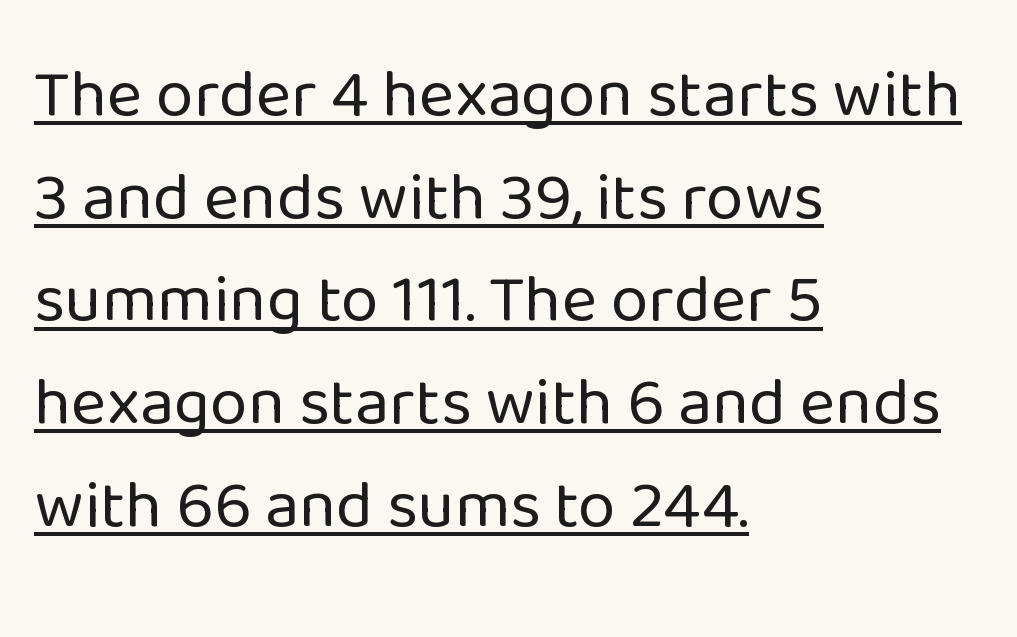
{"serif": "no", "italic": "no", "bold": "no", "weight": "regular", "width": "normal", "stroke_contrast": "low", "x_height": "medium", "monospaced": "no", "underline": "yes", "align": "left", "line_spacing": "normal", "line_spacing_ratio": 1.51, "letter_spacing": "normal", "letter_spacing_em": 0.0, "glyph_px": 68}
